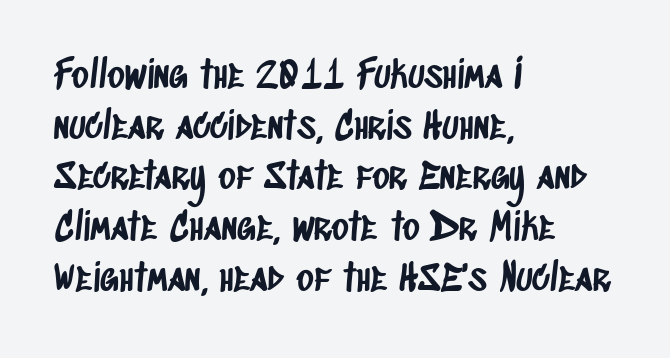
Q: Is the typeface a serif or a sans-serif typeface? A: Sans-serif.
Q: Is the text underlined? A: No.
Q: How is the paragraph aligned? A: Left-aligned.
Q: Is the spacing between letters normal or unusually wide? A: Normal.
Q: Is the spacing between lines tight, normal or loose? A: Normal.
Q: Width (condensed, normal, or wide)? A: Condensed.
Q: Stroke contrast? A: Low.
Q: x-height? A: Large.
Q: Monospaced? A: No.
